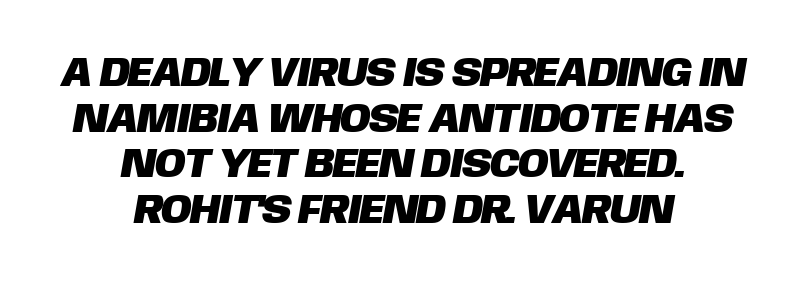
Leading: reduced. Alignment: centered. Anything drawn beneath the words? Only blank space. Think of a printed novel: that variable character pitch is what you see here. The type family on display is of the sans-serif kind. Observe the ordinary spacing: letters are neighbours, not strangers.
